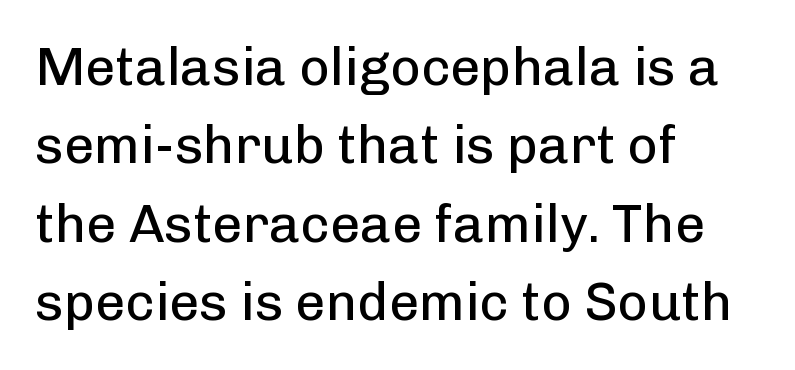
Q: Is the text bold? A: No.
Q: Is the text italic (slanted)? A: No, it is upright.
Q: Is the typeface a serif or a sans-serif typeface? A: Sans-serif.
Q: Is the text underlined? A: No.
Q: How is the paragraph aligned? A: Left-aligned.
Q: Is the spacing between letters normal or unusually wide? A: Normal.
Q: Is the spacing between lines tight, normal or loose? A: Normal.
Q: Width (condensed, normal, or wide)? A: Normal.
Q: Stroke contrast? A: Low.
Q: x-height? A: Medium.
Q: Monospaced? A: No.
